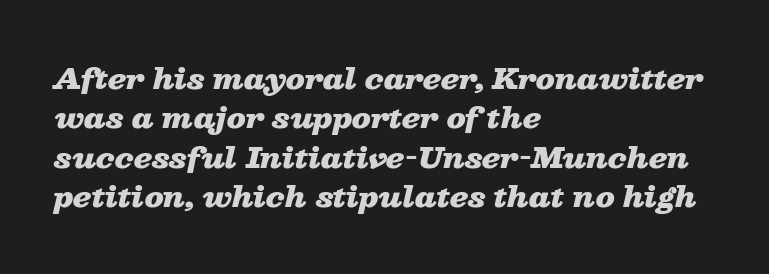
{"italic": "yes", "lean": "right", "slant_degrees": 13, "bold": "yes", "weight": "heavy", "width": "wide", "stroke_contrast": "low", "x_height": "medium", "monospaced": "no", "underline": "no", "align": "left", "line_spacing": "normal", "line_spacing_ratio": 1.41, "letter_spacing": "normal", "letter_spacing_em": 0.0, "glyph_px": 28}
